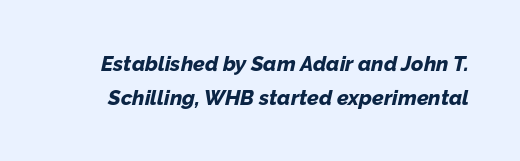
The image shows 21 px bold type, italic (leaning right); set normal line spacing (1.61x), normal letter spacing, not underlined.
